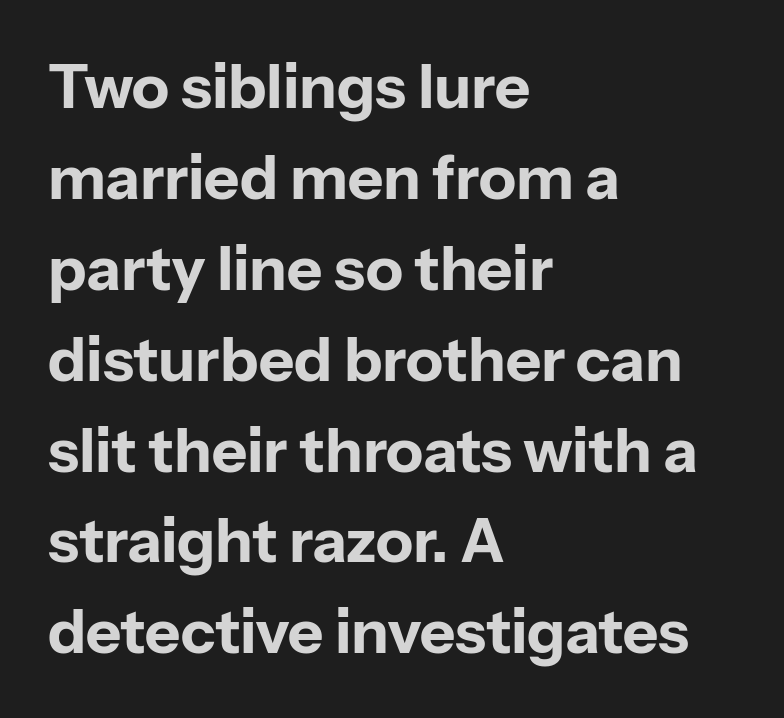
The image shows 61 px bold sans-serif type, upright; set left-aligned, normal line spacing (1.49x), normal letter spacing, not underlined; low stroke contrast and a medium x-height.
